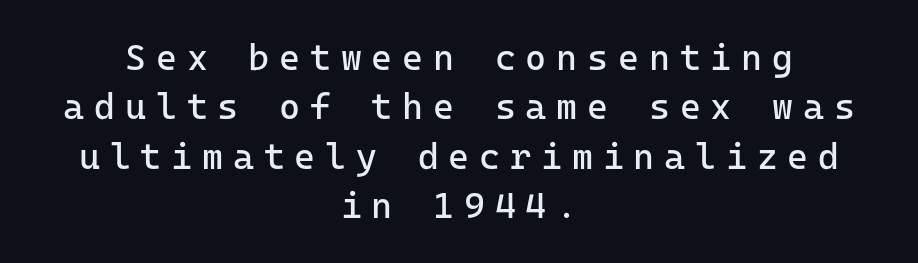
The image shows 36 px regular-weight sans-serif type, upright; set centered, normal line spacing (1.37x), unusually wide letter spacing (+0.27 em), not underlined; low stroke contrast and a medium x-height.
